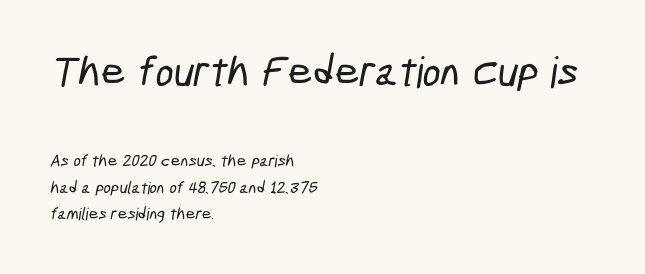
Q: Is the typeface a serif or a sans-serif typeface? A: Sans-serif.
Q: Is the text underlined? A: No.
Q: How is the paragraph aligned? A: Left-aligned.
Q: Is the spacing between letters normal or unusually wide? A: Normal.
Q: Is the spacing between lines tight, normal or loose? A: Normal.
Q: Which block of text is set in a larger size, the first (top) or the second (bottom)? A: The first (top) one.
Q: Width (condensed, normal, or wide)? A: Condensed.
Q: Stroke contrast? A: Low.
Q: x-height? A: Medium.
Q: Monospaced? A: No.
